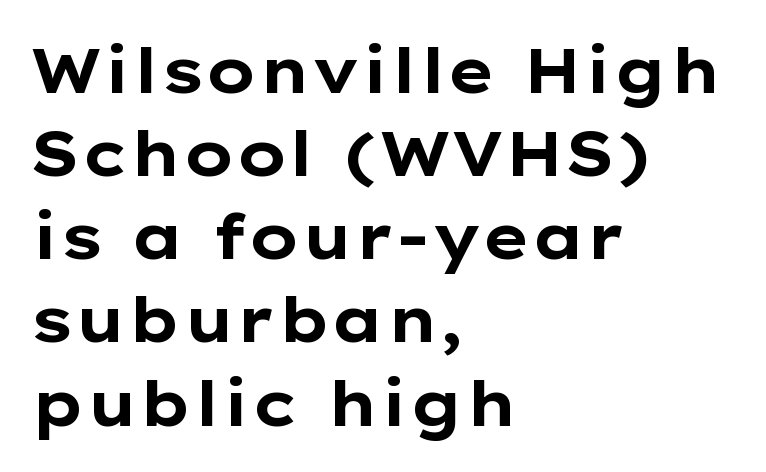
Normally led — the rows are evenly, conventionally spaced. A full-strength bold gives these letters their thick strokes. The letters advance in unequal steps, a hallmark of proportional type. No italicization has been applied; the sample stays upright. The designer went with a sans here, leaving each stem footless. Plain, unruled lines of type.
